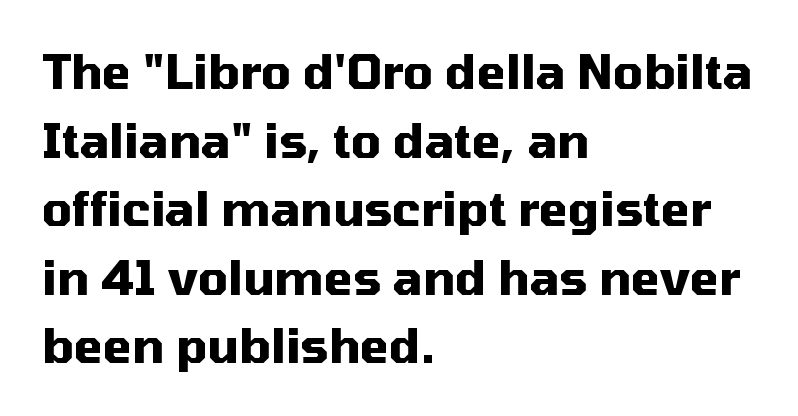
{"serif": "no", "italic": "no", "bold": "yes", "weight": "heavy", "width": "normal", "stroke_contrast": "medium", "x_height": "medium", "monospaced": "no", "underline": "no", "align": "left", "line_spacing": "normal", "line_spacing_ratio": 1.46, "letter_spacing": "normal", "letter_spacing_em": 0.0, "glyph_px": 47}
